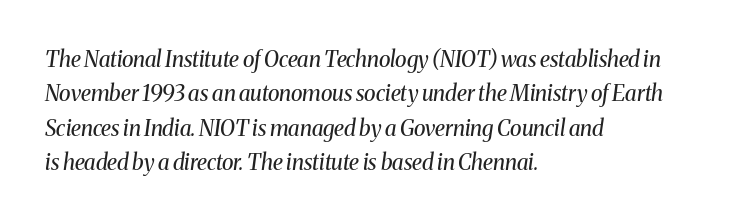
{"italic": "yes", "lean": "right", "slant_degrees": 8, "bold": "no", "underline": "no", "align": "left", "line_spacing": "normal", "line_spacing_ratio": 1.56, "letter_spacing": "normal", "letter_spacing_em": 0.0, "glyph_px": 22}
